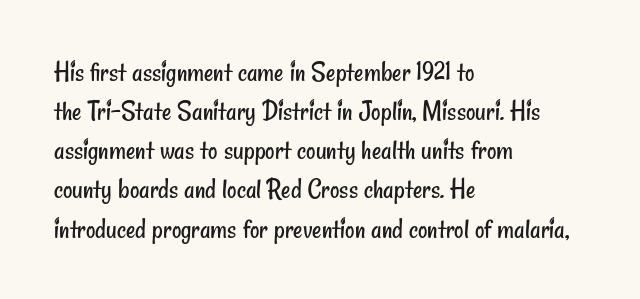
To sum up the face: it is a sans, with no serifs. Evenly set lines give the paragraph a standard silhouette. The passage shown is typed in a proportional face where columns would drift. The typeface has the unassuming heft of standard copy or less. Descender tails drop into unmarked territory.
